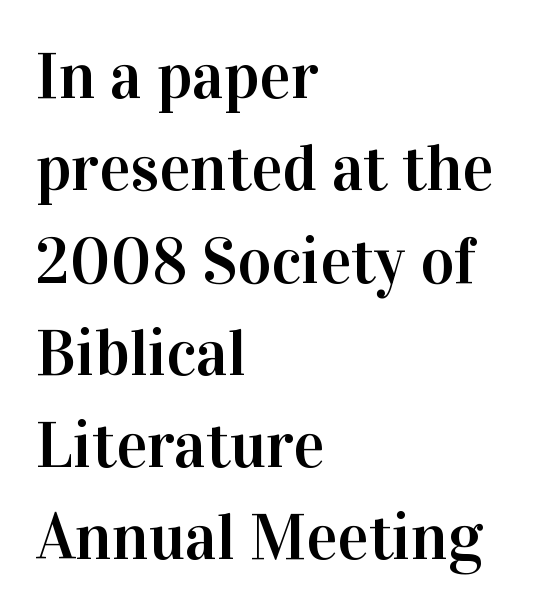
In terms of posture, this sample is upright. A typesetter would call this proportional, since set widths differ per character. The rendering uses a moderate line-height, typical for paragraphs. No extra tracking has been applied to these lines.
